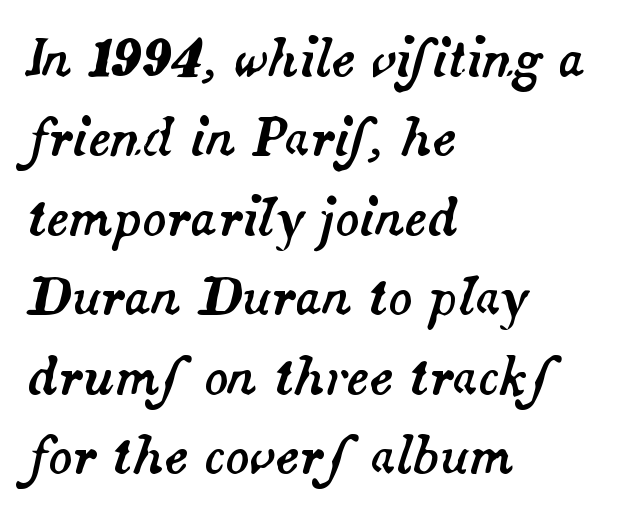
The image shows 50 px text type, italic (leaning right); set left-aligned, normal line spacing (1.59x), normal letter spacing, not underlined; medium stroke contrast and a small x-height.
